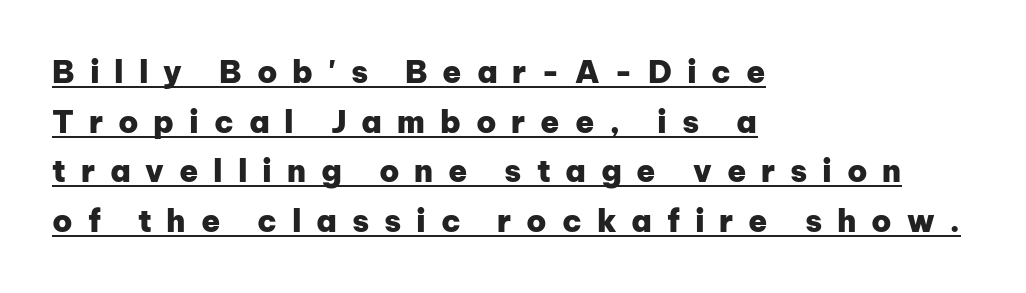
Q: Is the text bold? A: Yes.
Q: Is the text italic (slanted)? A: No, it is upright.
Q: Is the typeface a serif or a sans-serif typeface? A: Sans-serif.
Q: Is the text underlined? A: Yes.
Q: How is the paragraph aligned? A: Left-aligned.
Q: Is the spacing between letters normal or unusually wide? A: Unusually wide.
Q: Is the spacing between lines tight, normal or loose? A: Normal.
Q: Width (condensed, normal, or wide)? A: Normal.
Q: Stroke contrast? A: Low.
Q: x-height? A: Medium.
Q: Monospaced? A: No.
